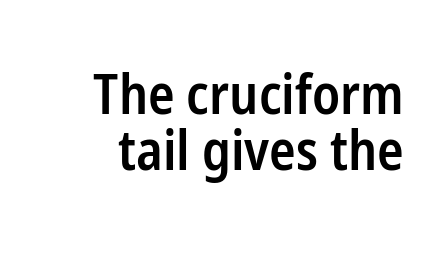
The image shows 55 px semibold, condensed sans-serif type, upright; set tight line spacing (1.01x), normal letter spacing, not underlined; low stroke contrast and a medium x-height.
